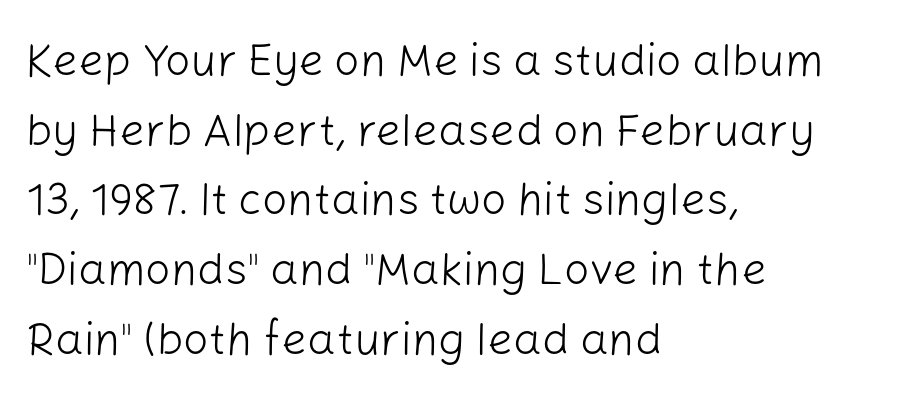
The image shows 45 px light sans-serif type, upright; set left-aligned, normal line spacing (1.55x), normal letter spacing, not underlined; low stroke contrast and a medium x-height.
